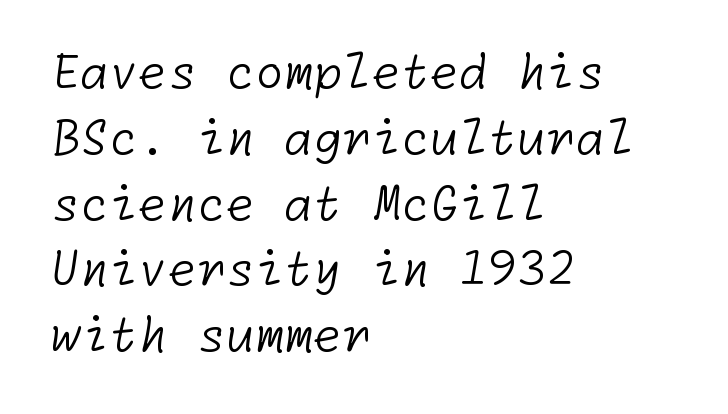
The image shows 47 px light sans-serif type; set left-aligned, normal line spacing (1.4x), normal letter spacing, not underlined; low stroke contrast and a medium x-height.
